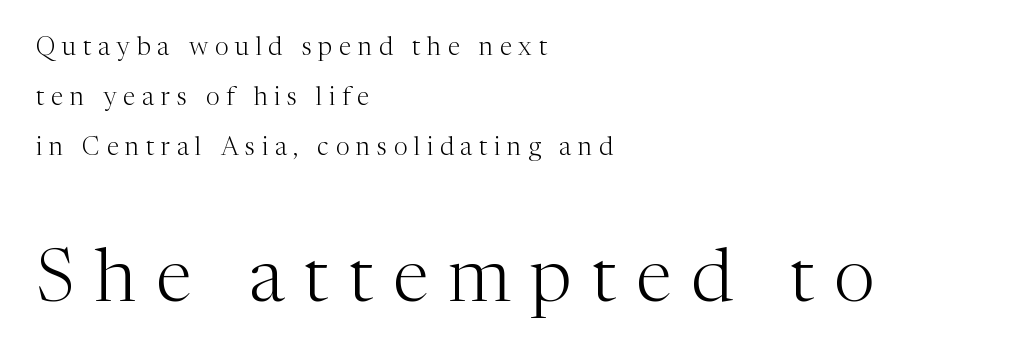
Q: Is the text bold? A: No.
Q: Is the text italic (slanted)? A: No, it is upright.
Q: Is the typeface a serif or a sans-serif typeface? A: Serif.
Q: Is the text underlined? A: No.
Q: How is the paragraph aligned? A: Left-aligned.
Q: Is the spacing between letters normal or unusually wide? A: Unusually wide.
Q: Is the spacing between lines tight, normal or loose? A: Loose.
Q: Which block of text is set in a larger size, the first (top) or the second (bottom)? A: The second (bottom) one.
Q: Width (condensed, normal, or wide)? A: Normal.
Q: Stroke contrast? A: Medium.
Q: x-height? A: Medium.
Q: Monospaced? A: No.
